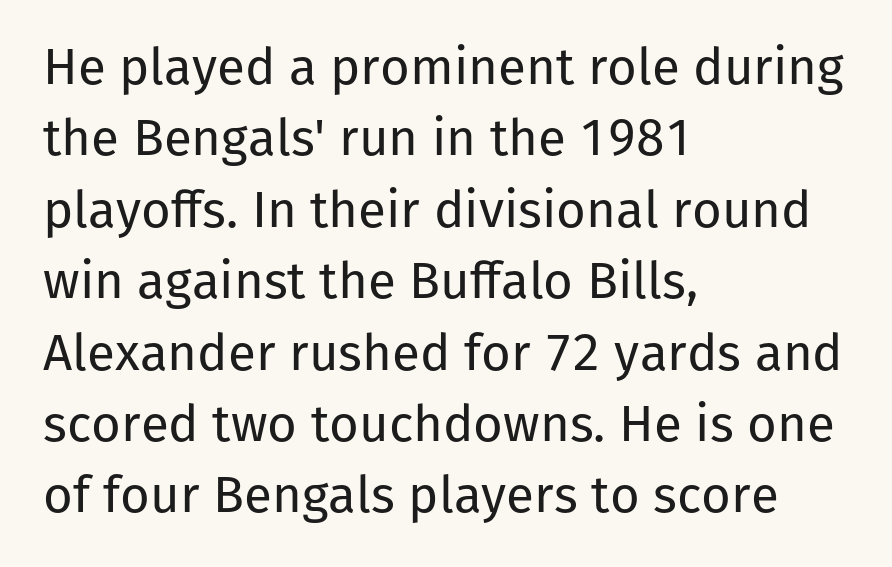
The letters look calm and open, with moderate or lighter stems. Honestly, there is no underline to notice here at all. Style check: upright. The passage is arranged the way most books set body copy — flush left.
